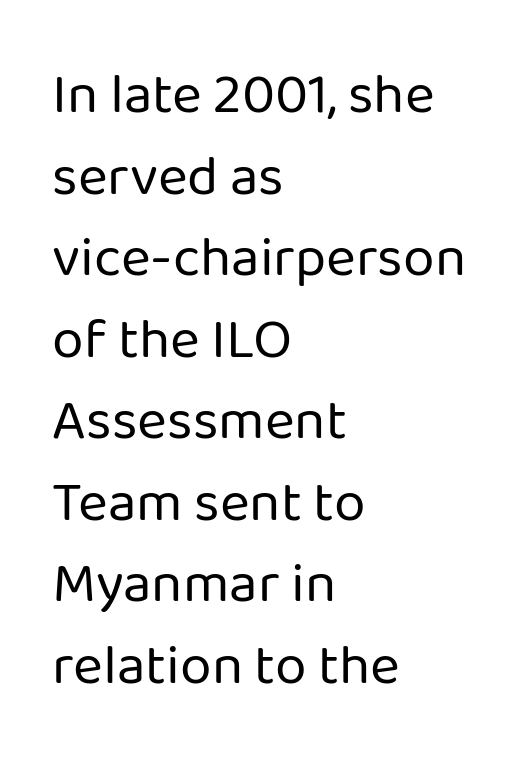
Q: Is the text bold? A: No.
Q: Is the text italic (slanted)? A: No, it is upright.
Q: Is the typeface a serif or a sans-serif typeface? A: Sans-serif.
Q: Is the text underlined? A: No.
Q: How is the paragraph aligned? A: Left-aligned.
Q: Is the spacing between letters normal or unusually wide? A: Normal.
Q: Is the spacing between lines tight, normal or loose? A: Normal.
Q: Width (condensed, normal, or wide)? A: Normal.
Q: Stroke contrast? A: Low.
Q: x-height? A: Medium.
Q: Monospaced? A: No.
